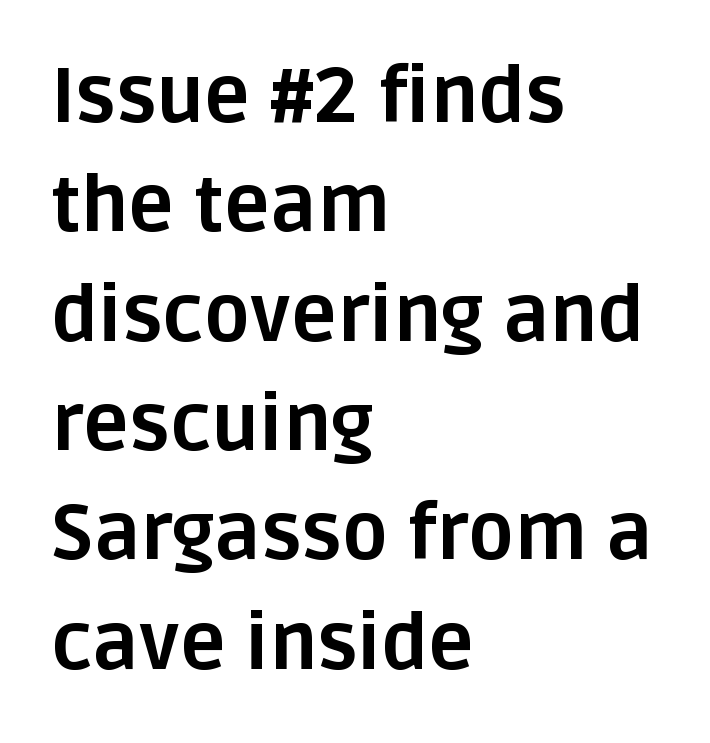
Q: Is the text bold? A: Yes.
Q: Is the text italic (slanted)? A: No, it is upright.
Q: Is the typeface a serif or a sans-serif typeface? A: Sans-serif.
Q: Is the text underlined? A: No.
Q: How is the paragraph aligned? A: Left-aligned.
Q: Is the spacing between letters normal or unusually wide? A: Normal.
Q: Is the spacing between lines tight, normal or loose? A: Normal.
Q: Width (condensed, normal, or wide)? A: Normal.
Q: Stroke contrast? A: Low.
Q: x-height? A: Large.
Q: Monospaced? A: No.
